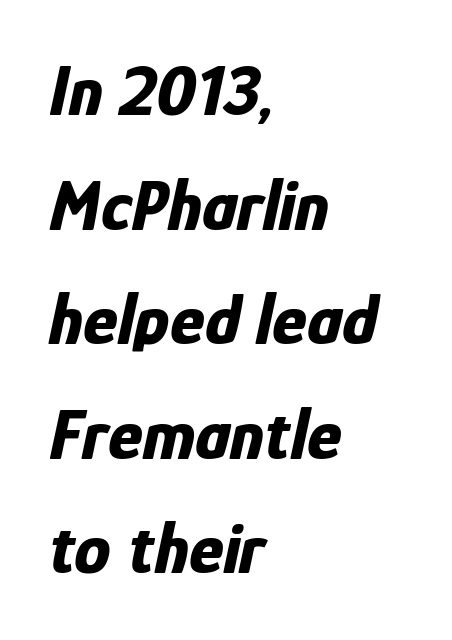
Glance below the letters and you will spot only blank space. Horizontally, the lines are justified to the leading edge only. If you measured baseline to baseline, you'd find a middling distance. The passage shown is emphatically bold. Posture: slanted. Varying glyph widths throughout — classic text-font behaviour.
